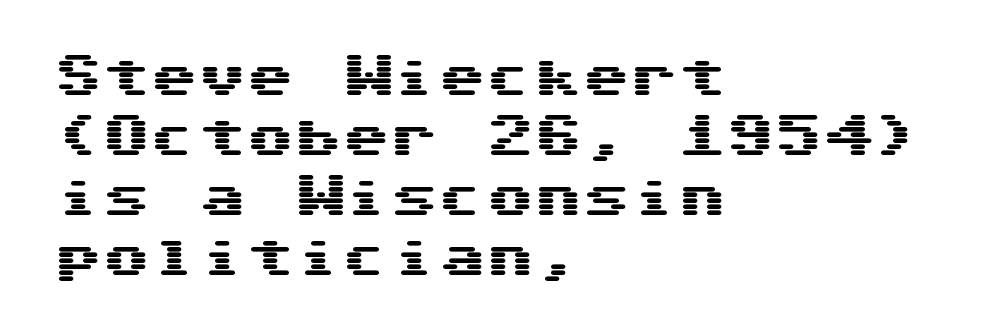
{"serif": "no", "italic": "no", "width": "wide", "stroke_contrast": "medium", "x_height": "medium", "underline": "no", "align": "left", "line_spacing": "normal", "line_spacing_ratio": 1.25, "letter_spacing": "normal", "letter_spacing_em": 0.0, "glyph_px": 48}
